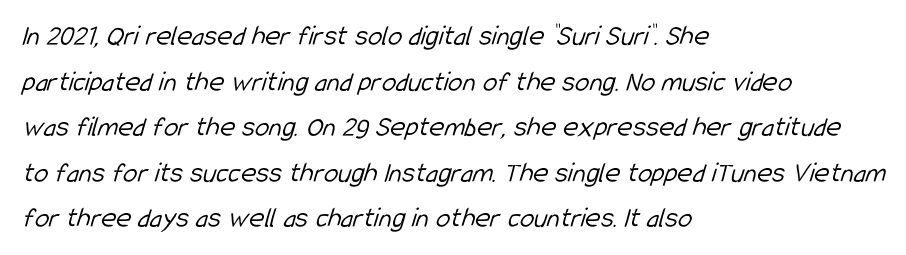
Where is the straight margin? On the left. Check the space under the baseline: it is left empty. Compared with a typical body face, this is equally light or lighter still. The typeface chosen for these lines omits serifs. Proportional: the letters do not fall into vertical columns.
